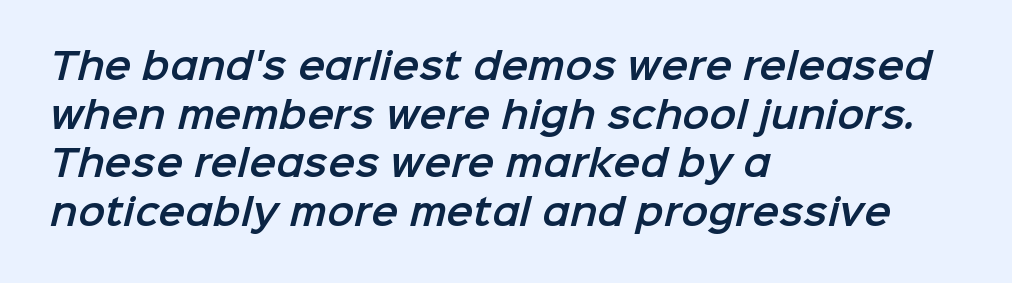
Q: Is the typeface a serif or a sans-serif typeface? A: Sans-serif.
Q: Is the text underlined? A: No.
Q: How is the paragraph aligned? A: Left-aligned.
Q: Is the spacing between letters normal or unusually wide? A: Normal.
Q: Is the spacing between lines tight, normal or loose? A: Normal.
Q: Width (condensed, normal, or wide)? A: Normal.
Q: Stroke contrast? A: Low.
Q: x-height? A: Medium.
Q: Monospaced? A: No.
